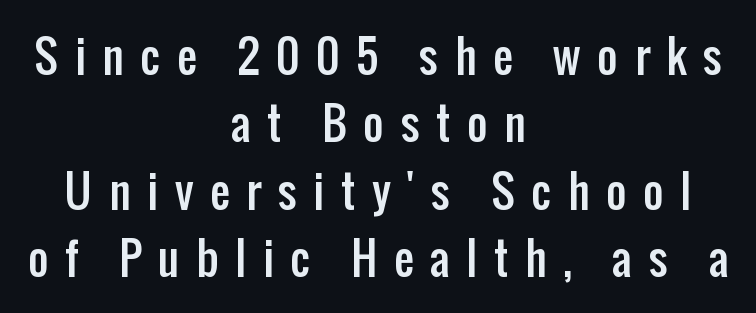
Letterform terminals end flat and unadorned throughout the passage. Does the leading feel generous? No, just average. Think of a printed novel: that variable character pitch is what you see here. These lines were composed using upright roman letters. These lines stack symmetrically, like a column narrowing and widening about its center. There is plenty of visible air inserted between adjacent glyphs.
